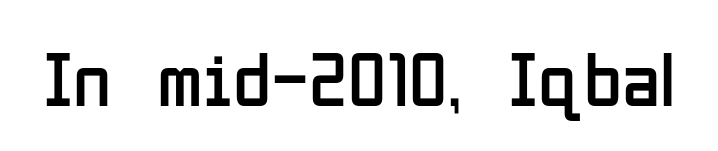
The image shows 78 px regular-weight, condensed sans-serif type, upright; set normal letter spacing, not underlined; low stroke contrast and a medium x-height.
